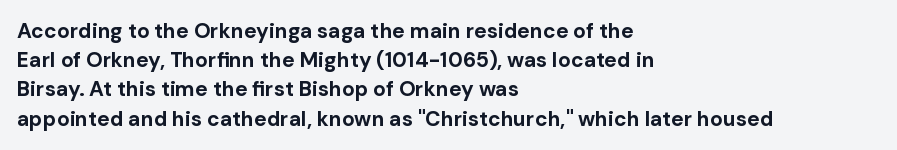
The image shows 21 px bold type, upright; set left-aligned, normal line spacing (1.39x), normal letter spacing, not underlined.
